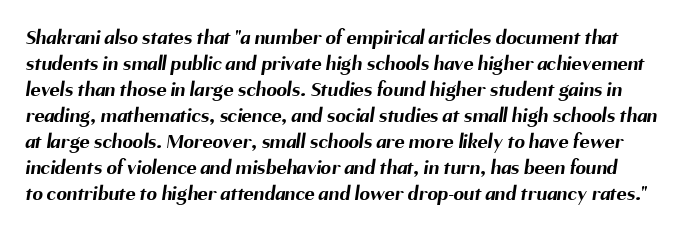
Q: Is the text bold? A: Yes.
Q: Is the text underlined? A: No.
Q: Is the spacing between letters normal or unusually wide? A: Normal.
